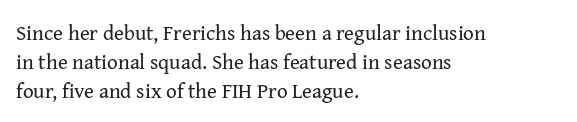
{"italic": "no", "bold": "no", "underline": "no", "align": "left", "line_spacing": "normal", "line_spacing_ratio": 1.37, "letter_spacing": "normal", "letter_spacing_em": 0.0, "glyph_px": 21}
